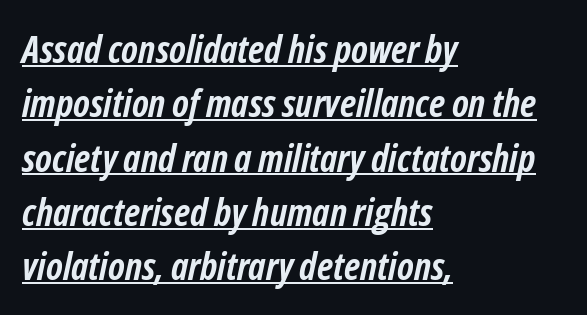
{"italic": "yes", "lean": "right", "slant_degrees": 12, "bold": "yes", "weight": "semibold", "width": "condensed", "stroke_contrast": "low", "x_height": "medium", "monospaced": "no", "underline": "yes", "align": "left", "line_spacing": "normal", "line_spacing_ratio": 1.43, "letter_spacing": "normal", "letter_spacing_em": 0.0, "glyph_px": 38}
